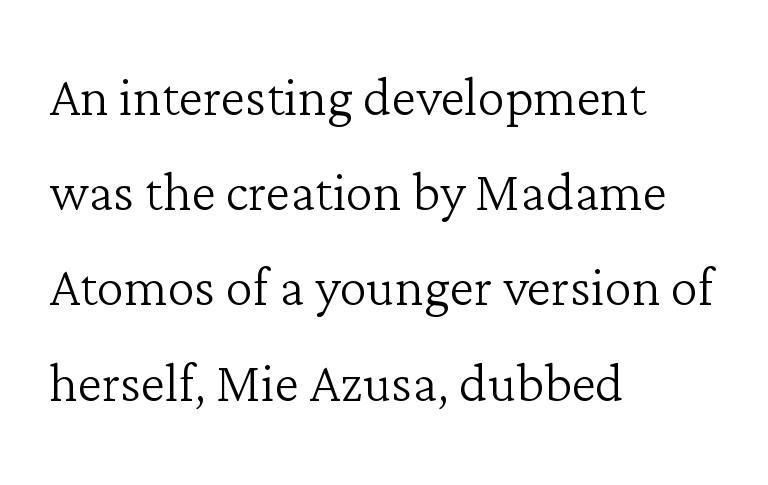
{"serif": "yes", "italic": "no", "bold": "no", "weight": "light", "width": "normal", "stroke_contrast": "low", "x_height": "medium", "monospaced": "no", "underline": "no", "align": "left", "line_spacing": "normal", "line_spacing_ratio": 1.38, "letter_spacing": "normal", "letter_spacing_em": 0.0, "glyph_px": 69}
